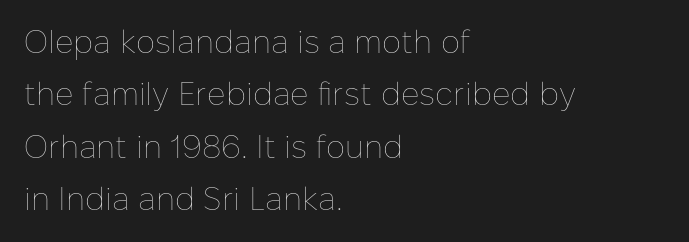
Q: Is the text bold? A: No.
Q: Is the text italic (slanted)? A: No, it is upright.
Q: Is the text underlined? A: No.
Q: How is the paragraph aligned? A: Left-aligned.
Q: Is the spacing between letters normal or unusually wide? A: Normal.
Q: Is the spacing between lines tight, normal or loose? A: Normal.
Q: Width (condensed, normal, or wide)? A: Normal.
Q: Stroke contrast? A: Low.
Q: x-height? A: Medium.
Q: Monospaced? A: No.
